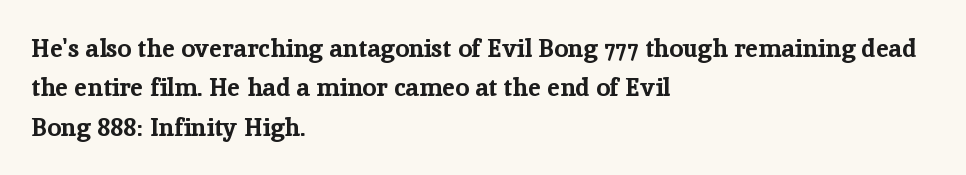
Q: Is the text bold? A: Yes.
Q: Is the text italic (slanted)? A: No, it is upright.
Q: Is the text underlined? A: No.
Q: How is the paragraph aligned? A: Left-aligned.
Q: Is the spacing between letters normal or unusually wide? A: Normal.
Q: Is the spacing between lines tight, normal or loose? A: Normal.
